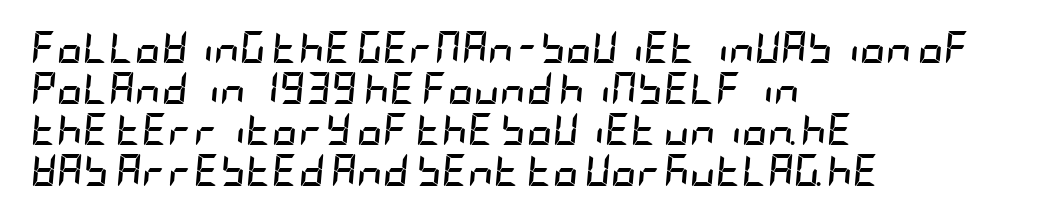
Q: Is the text bold? A: Yes.
Q: Is the text italic (slanted)? A: Yes, it leans right by about 5 degrees.
Q: Is the text underlined? A: No.
Q: How is the paragraph aligned? A: Left-aligned.
Q: Is the spacing between letters normal or unusually wide? A: Normal.
Q: Is the spacing between lines tight, normal or loose? A: Normal.
Q: Width (condensed, normal, or wide)? A: Condensed.
Q: Stroke contrast? A: Low.
Q: x-height? A: Large.
